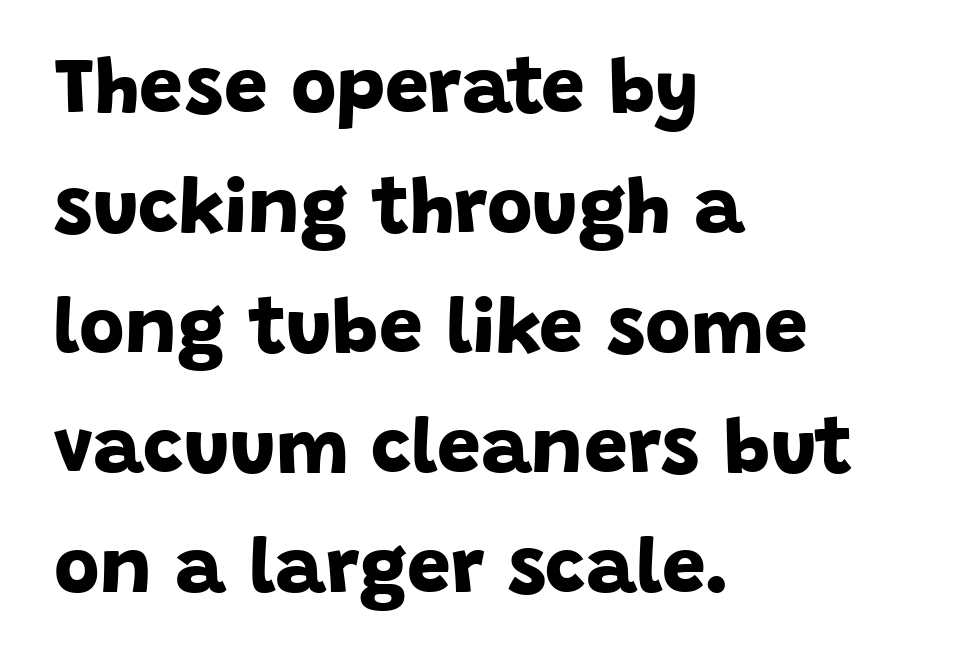
Q: Is the text bold? A: Yes.
Q: Is the typeface a serif or a sans-serif typeface? A: Sans-serif.
Q: Is the text underlined? A: No.
Q: How is the paragraph aligned? A: Left-aligned.
Q: Is the spacing between letters normal or unusually wide? A: Normal.
Q: Is the spacing between lines tight, normal or loose? A: Normal.
Q: Width (condensed, normal, or wide)? A: Normal.
Q: Stroke contrast? A: Low.
Q: x-height? A: Large.
Q: Monospaced? A: No.
